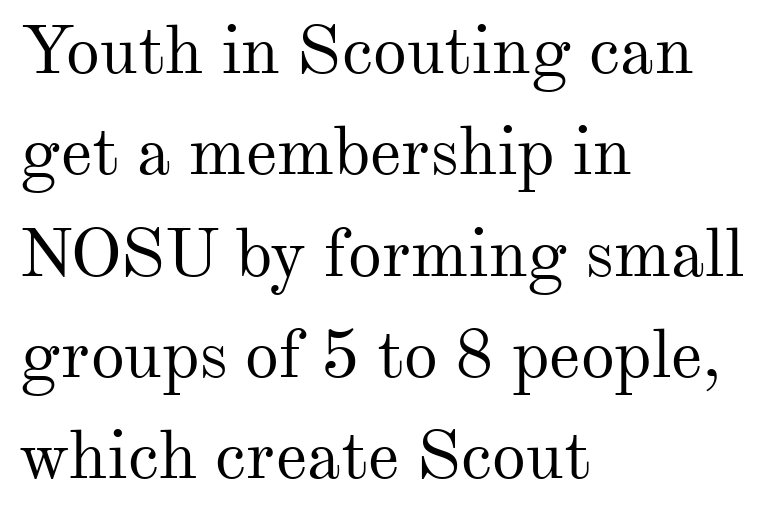
The gaps between neighbouring characters are ordinary and unremarkable. Proportional: the letters do not fall into vertical columns. Serifs: yes, visible at the terminals of the letterforms. Vertical spacing — default. If you drew a ruler down the left edge, every line would touch it.
